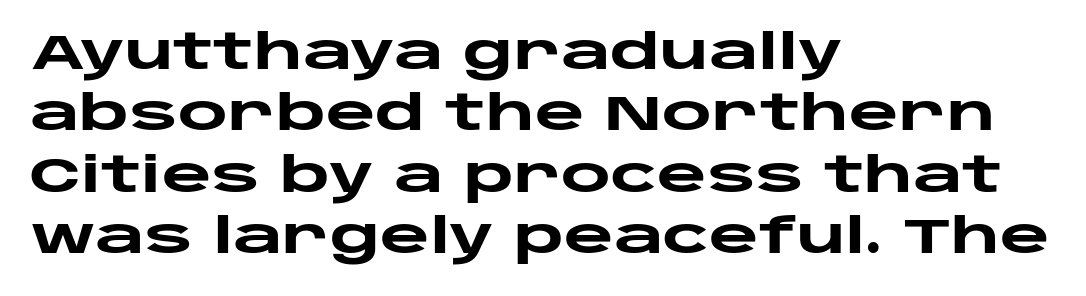
{"serif": "no", "italic": "no", "bold": "yes", "weight": "heavy", "width": "wide", "stroke_contrast": "low", "x_height": "large", "monospaced": "no", "underline": "no", "align": "left", "line_spacing": "normal", "line_spacing_ratio": 1.28, "letter_spacing": "normal", "letter_spacing_em": 0.0, "glyph_px": 48}
